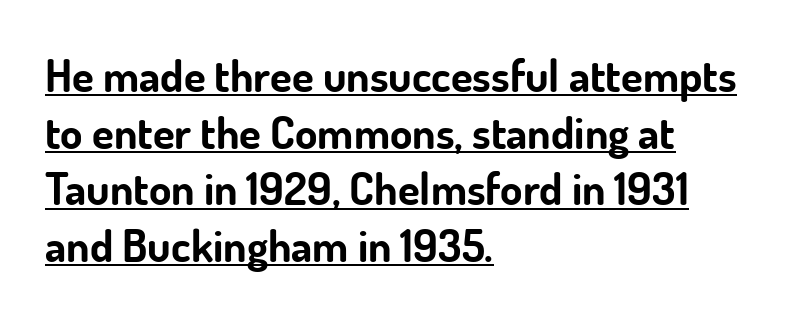
Each line starts at the same left margin while the right side varies. It's the straight-up-and-down kind of type. The designer went with a sans here, leaving each stem footless. Every letter is thick-stroked: bold, no question.
